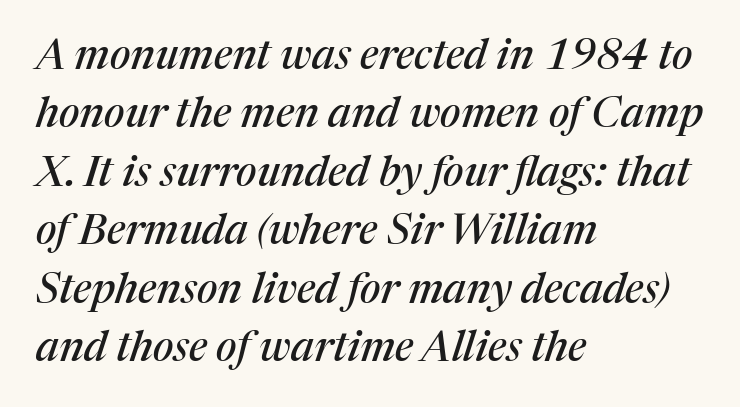
The setting favours the left margin, as ordinary paragraphs usually do. Slant detected: the letters are inclined. These lines are rendered in a variable-pitch font. This sample keeps an unexceptional amount of space between lines. Is this a sans? No — the strokes have serifs.
